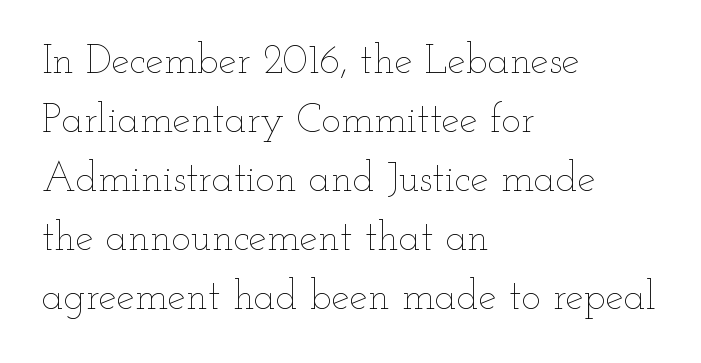
The image shows 41 px thin, wide type, upright; set left-aligned, normal line spacing (1.44x), normal letter spacing, not underlined; low stroke contrast and a small x-height.
